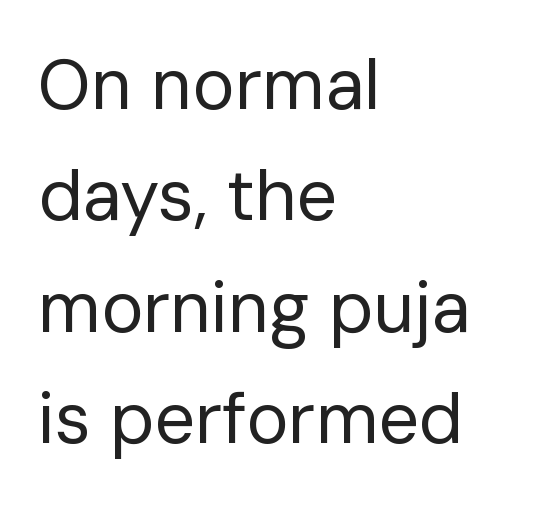
Q: Is the text bold? A: No.
Q: Is the text italic (slanted)? A: No, it is upright.
Q: Is the typeface a serif or a sans-serif typeface? A: Sans-serif.
Q: Is the text underlined? A: No.
Q: How is the paragraph aligned? A: Left-aligned.
Q: Is the spacing between letters normal or unusually wide? A: Normal.
Q: Is the spacing between lines tight, normal or loose? A: Normal.
Q: Width (condensed, normal, or wide)? A: Normal.
Q: Stroke contrast? A: Low.
Q: x-height? A: Medium.
Q: Monospaced? A: No.
